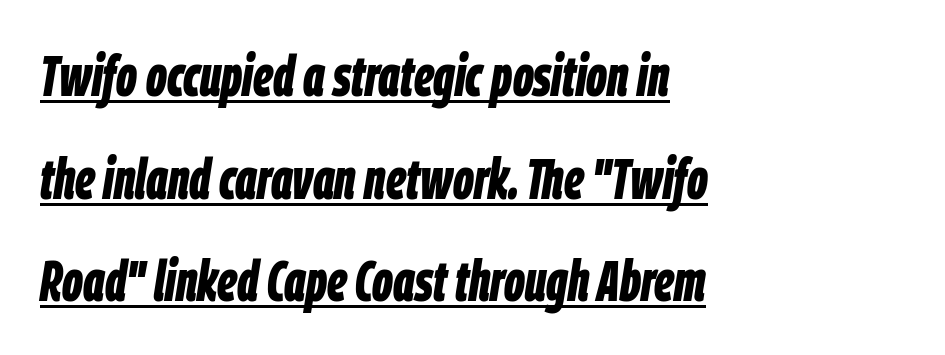
The font is running at its bold setting. Proportional: the letters do not fall into vertical columns. Between one letter and the next there's only the usual sliver of space. Underline: present. Alignment: flush left. This is oblique type, the kind used for emphasis or titles.
